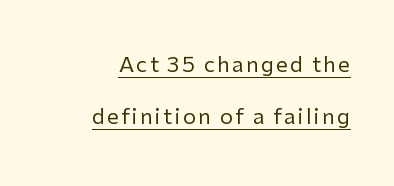
{"italic": "no", "bold": "no", "underline": "yes", "align": "right", "line_spacing": "loose", "line_spacing_ratio": 2.48, "glyph_px": 21}
